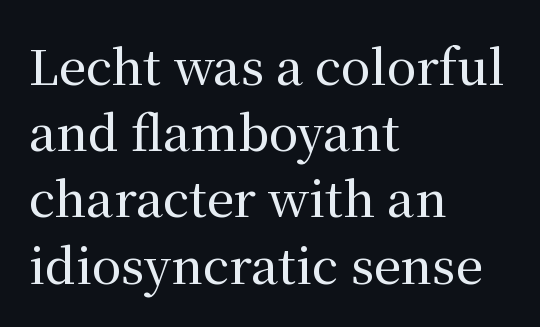
The image shows 48 px serif type, upright; set left-aligned, normal line spacing (1.38x), normal letter spacing, not underlined; medium stroke contrast and a medium x-height.
